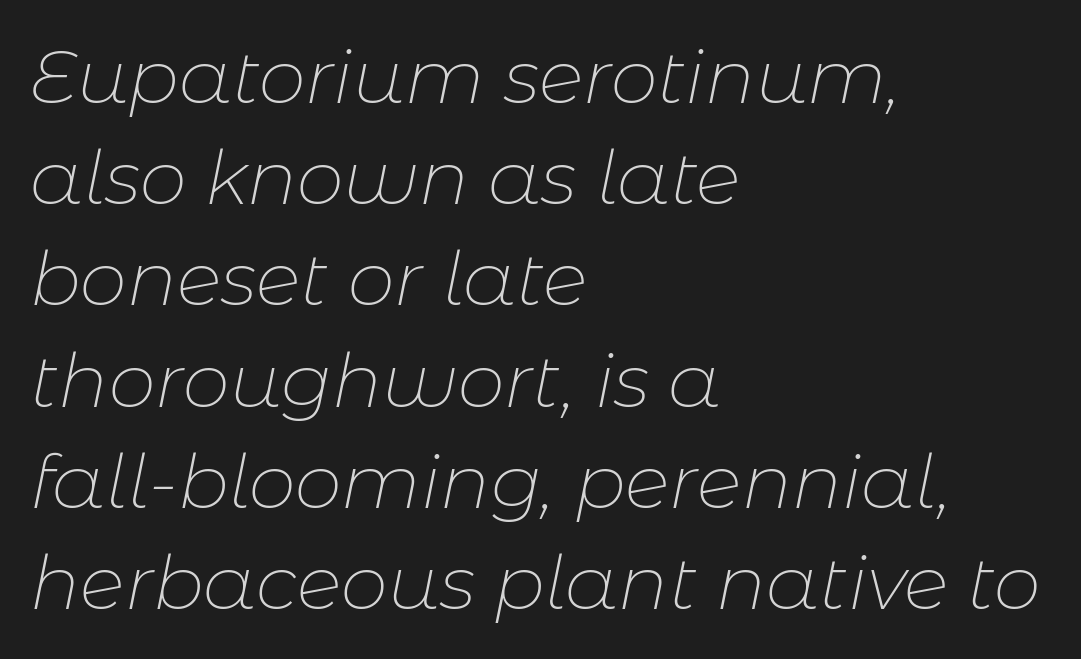
Q: Is the text bold? A: No.
Q: Is the text italic (slanted)? A: Yes, it leans right by about 11 degrees.
Q: Is the text underlined? A: No.
Q: How is the paragraph aligned? A: Left-aligned.
Q: Is the spacing between letters normal or unusually wide? A: Normal.
Q: Is the spacing between lines tight, normal or loose? A: Normal.
Q: Width (condensed, normal, or wide)? A: Normal.
Q: Stroke contrast? A: Low.
Q: x-height? A: Medium.
Q: Monospaced? A: No.
